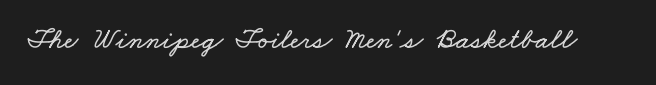
Q: Is the text underlined? A: No.
Q: Is the spacing between letters normal or unusually wide? A: Normal.
Q: Width (condensed, normal, or wide)? A: Wide.
Q: Stroke contrast? A: Low.
Q: x-height? A: Small.
Q: Monospaced? A: No.
